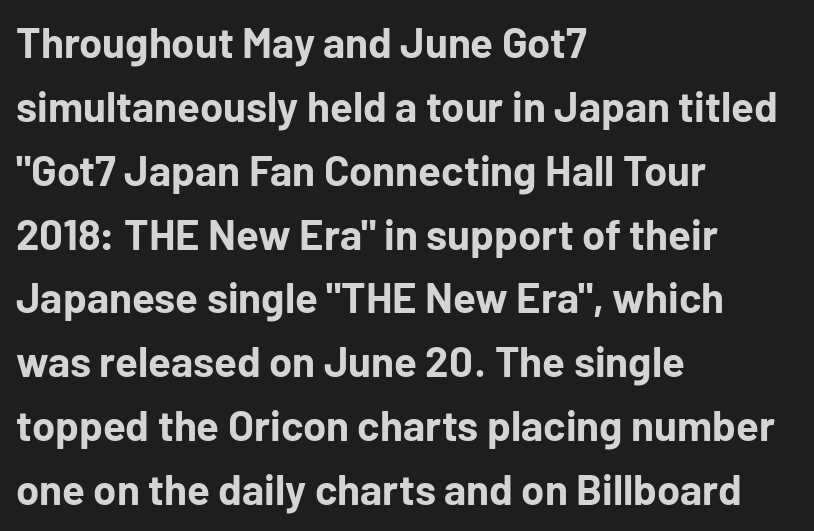
Does the type have serifs? No, each stem ends abruptly. The words here are not underlined. Line beginnings align vertically; line endings do not. These lines are rendered in a variable-pitch font.
